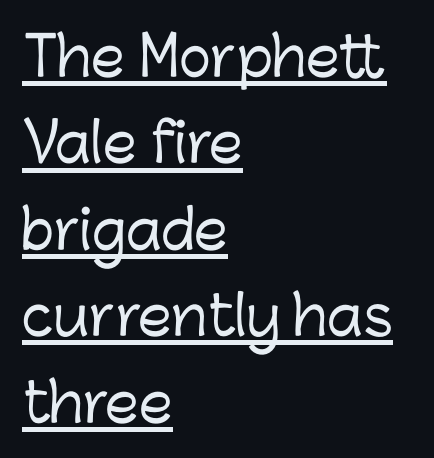
Q: Is the text italic (slanted)? A: No, it is upright.
Q: Is the typeface a serif or a sans-serif typeface? A: Sans-serif.
Q: Is the text underlined? A: Yes.
Q: How is the paragraph aligned? A: Left-aligned.
Q: Is the spacing between letters normal or unusually wide? A: Normal.
Q: Is the spacing between lines tight, normal or loose? A: Normal.
Q: Width (condensed, normal, or wide)? A: Normal.
Q: Stroke contrast? A: Low.
Q: x-height? A: Medium.
Q: Monospaced? A: No.
